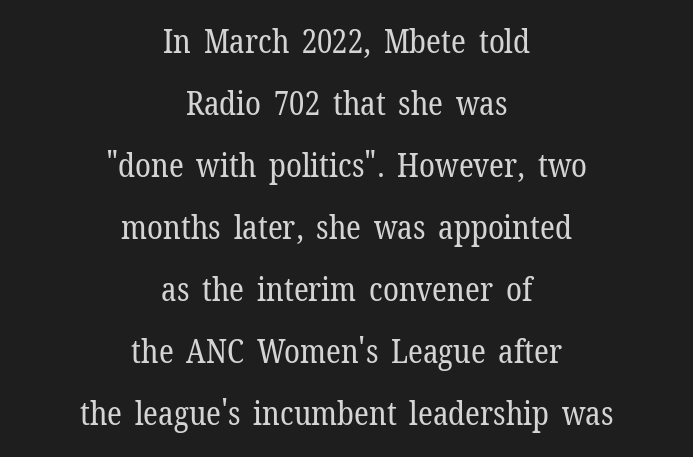
The image shows 32 px regular-weight serif type, upright; set centered, loose line spacing (1.94x), normal letter spacing, not underlined; low stroke contrast and a medium x-height.
